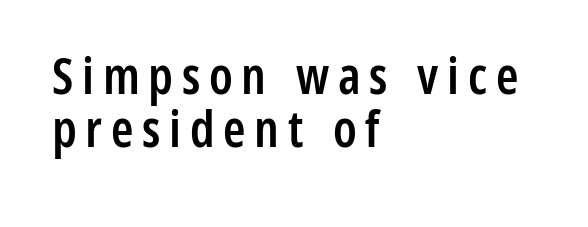
The image shows 51 px semibold, condensed sans-serif type, upright; set left-aligned, tight line spacing (1.03x), not underlined; low stroke contrast and a medium x-height.
